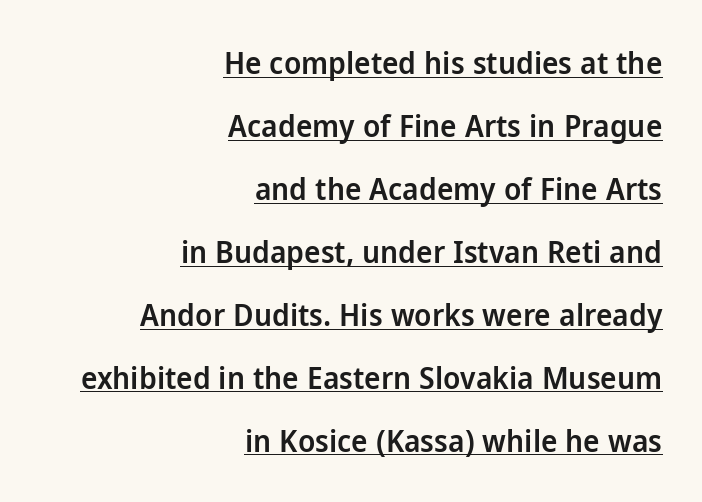
A bit beefed up — I'd call it semibold rather than bold. Nope, not italic — everything's standing straight. Are there feet on the stems? There aren't — it's a sans. Is the letter spacing exaggerated? No — it looks like the ordinary default.
